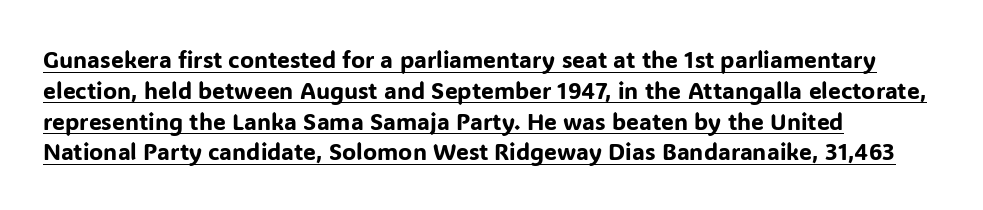
A typesetter would call this zero additional tracking. The setting favours the left margin, as ordinary paragraphs usually do. This rendering features underlined lettering. Each new line begins a customary step beneath the previous one.
